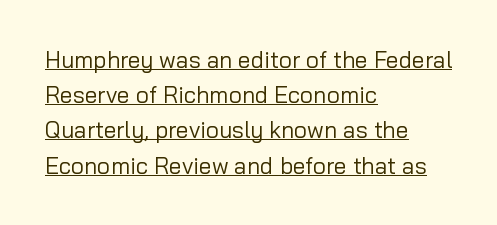
Q: Is the text bold? A: No.
Q: Is the text italic (slanted)? A: No, it is upright.
Q: Is the text underlined? A: Yes.
Q: How is the paragraph aligned? A: Left-aligned.
Q: Is the spacing between letters normal or unusually wide? A: Normal.
Q: Is the spacing between lines tight, normal or loose? A: Normal.
